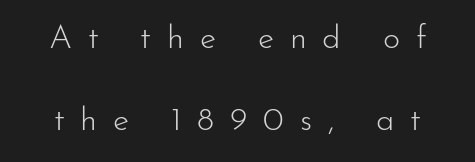
The image shows 33 px light sans-serif type, upright; set loose line spacing (2.47x), unusually wide letter spacing (+0.48 em), not underlined; low stroke contrast and a small x-height.
